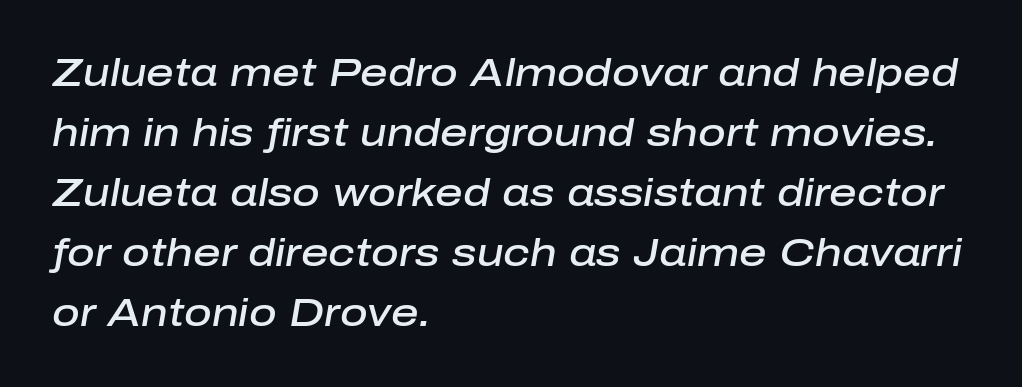
The image shows 38 px semibold type, italic (leaning right); set left-aligned, normal line spacing (1.58x), normal letter spacing, not underlined; low stroke contrast and a medium x-height.
